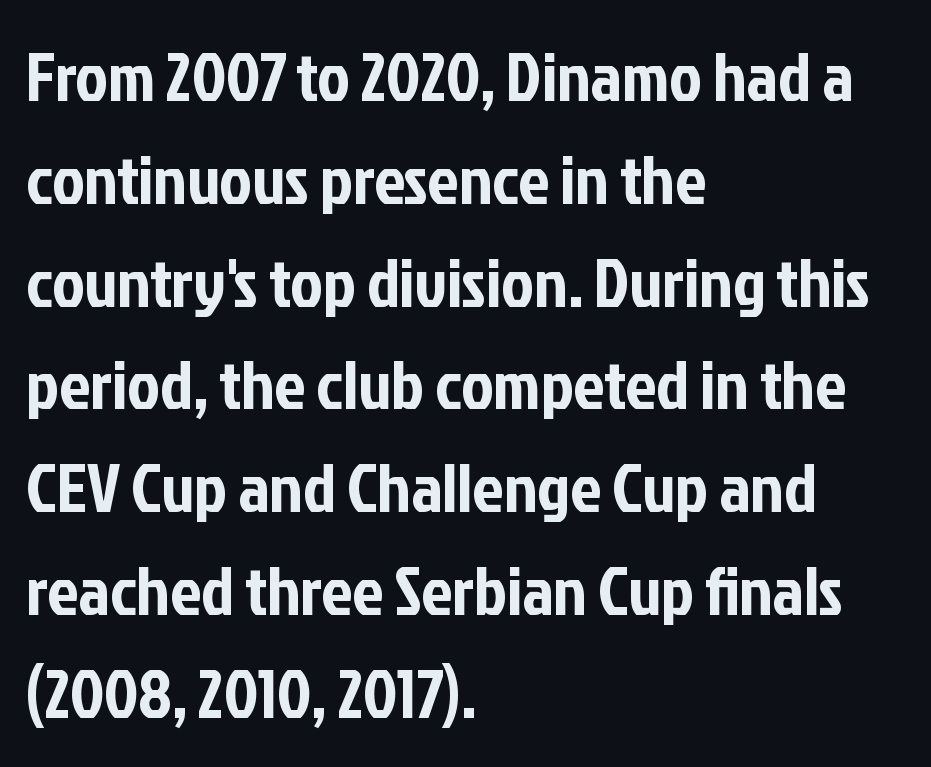
{"serif": "no", "italic": "no", "width": "condensed", "stroke_contrast": "low", "x_height": "medium", "monospaced": "no", "underline": "no", "align": "left", "line_spacing": "normal", "line_spacing_ratio": 1.49, "letter_spacing": "normal", "letter_spacing_em": 0.0, "glyph_px": 69}
